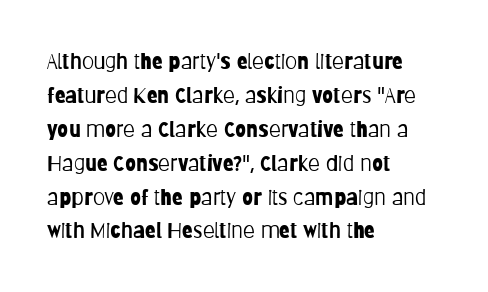
{"italic": "no", "bold": "no", "underline": "no", "align": "left", "line_spacing": "normal", "line_spacing_ratio": 1.54, "letter_spacing": "normal", "letter_spacing_em": 0.0, "glyph_px": 22}
